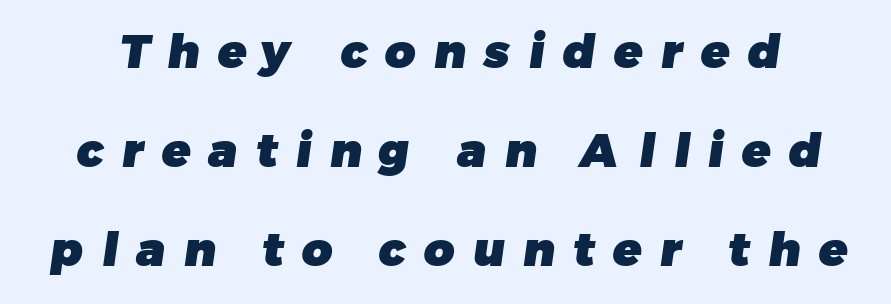
The image shows 47 px heavy sans-serif type; set loose line spacing (2.11x), unusually wide letter spacing (+0.39 em), not underlined; low stroke contrast and a medium x-height.
